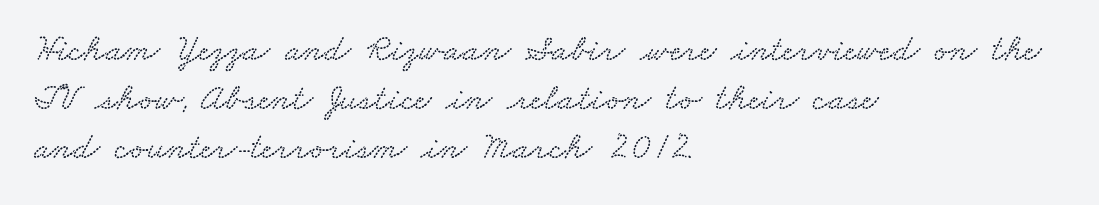
This rendering features lettering with no underline. The rendering uses natural spacing where letterforms have individual widths. Between one letter and the next there's only the usual sliver of space. Does the copy run flush right? No — it runs flush left.
